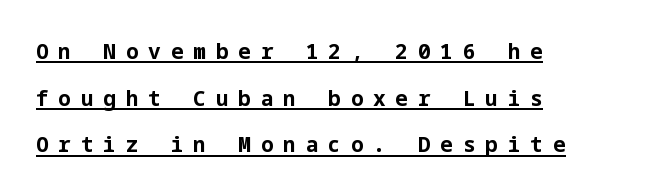
Q: Is the text bold? A: Yes.
Q: Is the text italic (slanted)? A: No, it is upright.
Q: Is the text underlined? A: Yes.
Q: How is the paragraph aligned? A: Left-aligned.
Q: Is the spacing between letters normal or unusually wide? A: Unusually wide.
Q: Is the spacing between lines tight, normal or loose? A: Loose.
